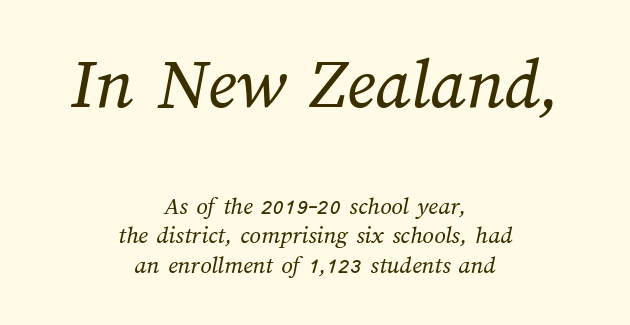
{"bold": "no", "weight": "regular", "width": "normal", "stroke_contrast": "medium", "x_height": "medium", "monospaced": "no", "underline": "no", "align": "center", "line_spacing_ratio": 1.18, "letter_spacing": "normal", "letter_spacing_em": 0.0, "larger_block": "first", "size_ratio": 2.96, "glyph_px": 74}
